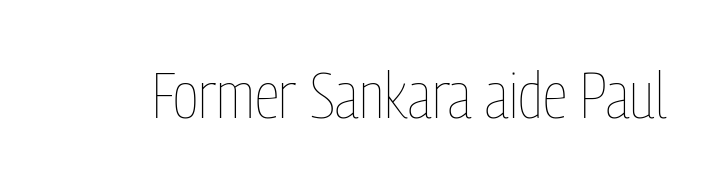
The image shows 65 px thin, condensed type, upright; set normal letter spacing, not underlined; low stroke contrast and a medium x-height.
